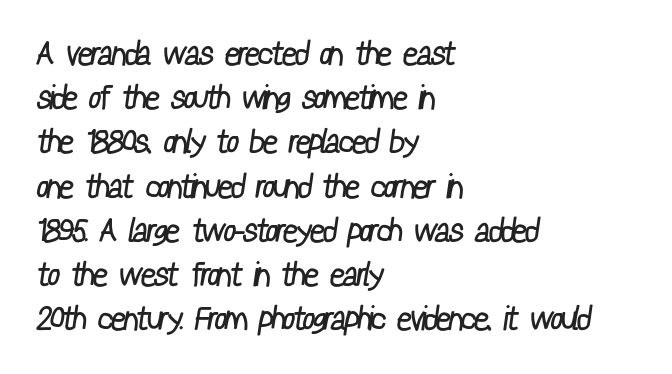
The passage shown stacks its lines at a standard gap. The area under the type is left untouched. Note: no serifs on the glyphs. The passage is arranged the way most books set body copy — flush left. The face used here is rendered with its standard letterfit. Nothing heavy about these letters — not bold at all.
